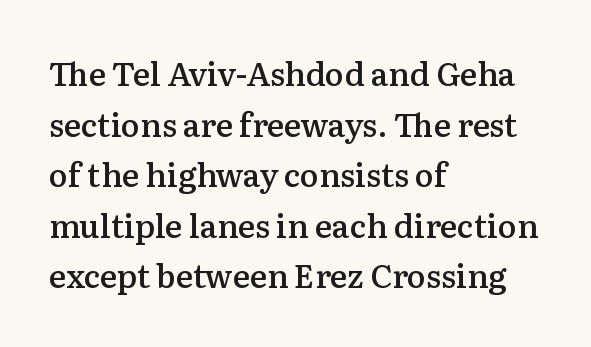
{"serif": "yes", "italic": "no", "bold": "semi", "weight": "semibold", "width": "normal", "stroke_contrast": "medium", "x_height": "medium", "monospaced": "no", "underline": "no", "align": "left", "line_spacing": "normal", "line_spacing_ratio": 1.58, "letter_spacing": "normal", "letter_spacing_em": 0.0, "glyph_px": 32}
